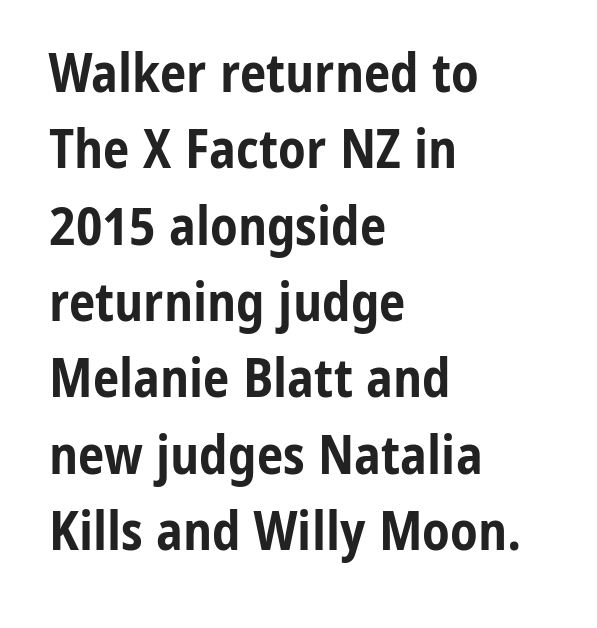
Q: Is the text bold? A: Yes.
Q: Is the text italic (slanted)? A: No, it is upright.
Q: Is the typeface a serif or a sans-serif typeface? A: Sans-serif.
Q: Is the text underlined? A: No.
Q: How is the paragraph aligned? A: Left-aligned.
Q: Is the spacing between letters normal or unusually wide? A: Normal.
Q: Is the spacing between lines tight, normal or loose? A: Normal.
Q: Width (condensed, normal, or wide)? A: Condensed.
Q: Stroke contrast? A: Low.
Q: x-height? A: Medium.
Q: Monospaced? A: No.
